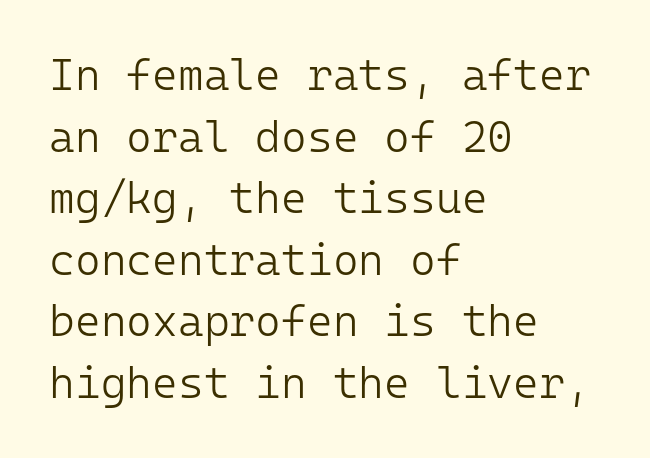
The image shows 44 px light sans-serif type, upright, monospaced; set left-aligned, normal line spacing (1.4x), normal letter spacing, not underlined; low stroke contrast and a medium x-height.
